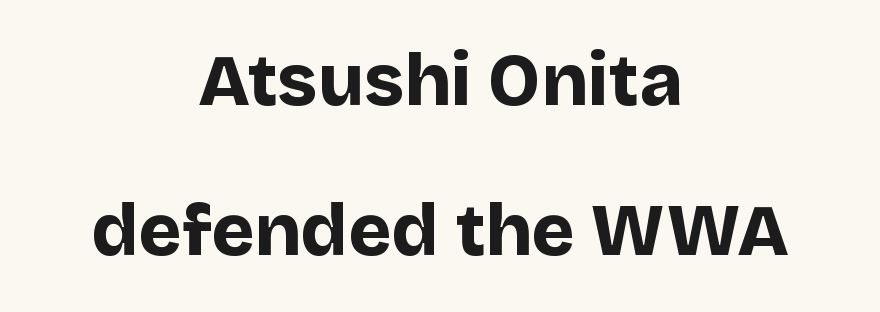
Typographic density is high because the face is bold. This rendering uses center alignment, leaving both contours irregular but symmetric. How would I describe the line gaps? Wide and relaxed. Honestly, the letter spacing is just normal — you wouldn't notice it. These lines were composed using upright roman letters. The zone under the glyphs is completely vacant.
